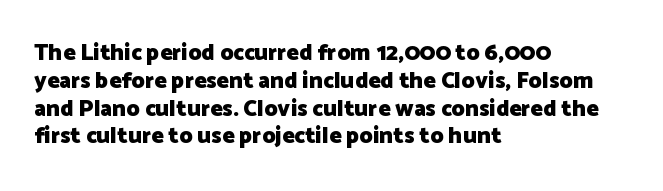
The image shows 23 px bold type, upright; set left-aligned, line spacing 1.21x, normal letter spacing, not underlined.
